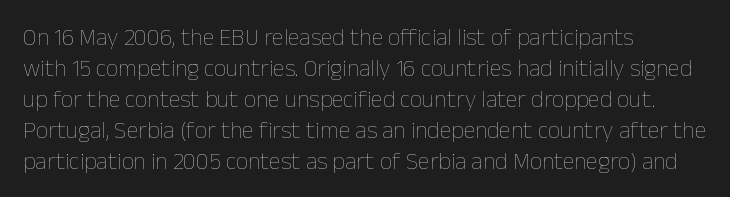
The image shows 24 px text type, upright; set left-aligned, normal line spacing (1.29x), normal letter spacing, not underlined.
